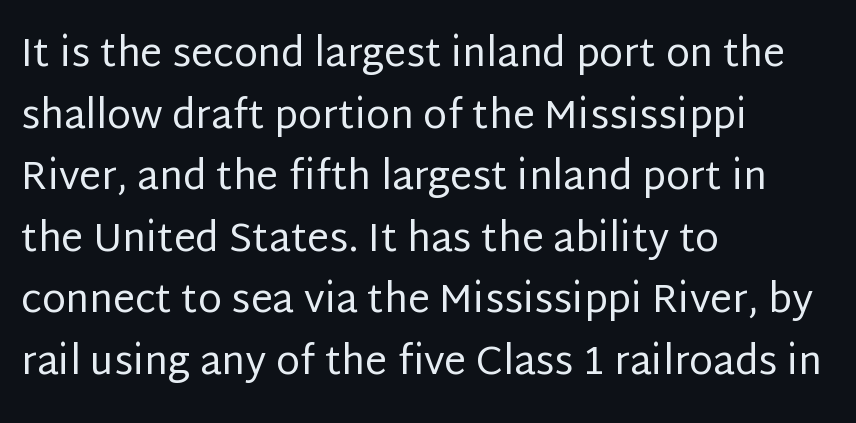
Posture: upright roman. Here the designer chose a conventional face with non-uniform glyph widths. Weight: not bold — regular or lighter. A student would call this left alignment; a typographer would say flush left, rag right.
